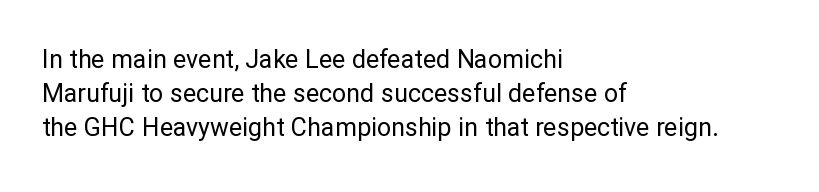
A normal amount of white space separates one row of letters from the next. Honestly, the letter spacing is just normal — you wouldn't notice it. The font's upright variant was chosen for this text. Is this a heavy cut? Hardly; it is regular or lighter. Caption: multi-line text, flush left, ragged right.
